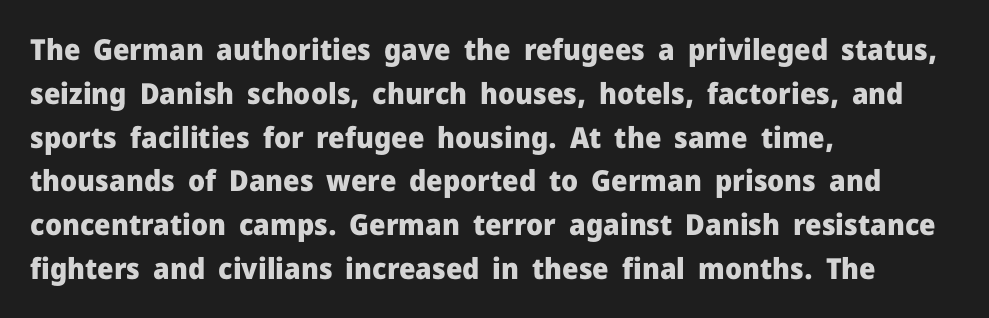
Q: Is the text bold? A: Yes.
Q: Is the text italic (slanted)? A: No, it is upright.
Q: Is the typeface a serif or a sans-serif typeface? A: Sans-serif.
Q: Is the text underlined? A: No.
Q: How is the paragraph aligned? A: Left-aligned.
Q: Is the spacing between letters normal or unusually wide? A: Normal.
Q: Is the spacing between lines tight, normal or loose? A: Normal.
Q: Width (condensed, normal, or wide)? A: Normal.
Q: Stroke contrast? A: Low.
Q: x-height? A: Medium.
Q: Monospaced? A: No.
